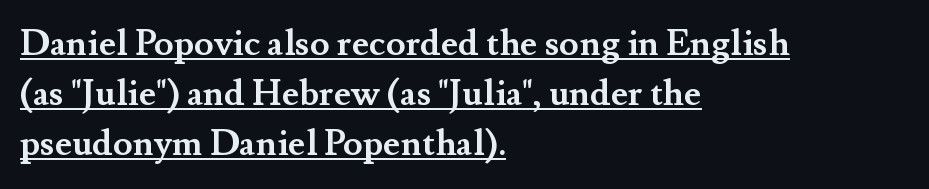
Q: Is the text bold? A: Yes.
Q: Is the text italic (slanted)? A: No, it is upright.
Q: Is the typeface a serif or a sans-serif typeface? A: Serif.
Q: Is the text underlined? A: Yes.
Q: How is the paragraph aligned? A: Left-aligned.
Q: Is the spacing between letters normal or unusually wide? A: Normal.
Q: Is the spacing between lines tight, normal or loose? A: Normal.
Q: Width (condensed, normal, or wide)? A: Normal.
Q: Stroke contrast? A: Medium.
Q: x-height? A: Small.
Q: Monospaced? A: No.
